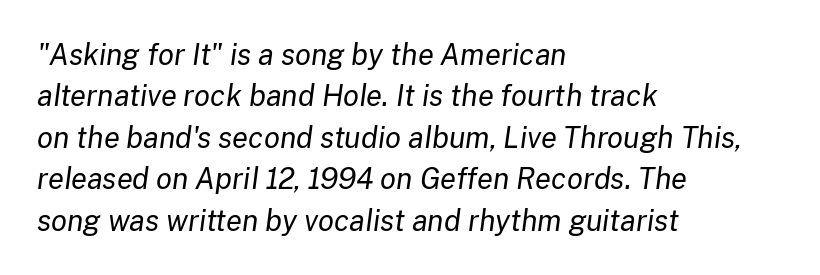
{"italic": "yes", "lean": "right", "slant_degrees": 8, "bold": "no", "weight": "regular", "width": "normal", "stroke_contrast": "low", "x_height": "medium", "monospaced": "no", "underline": "no", "align": "left", "line_spacing": "normal", "line_spacing_ratio": 1.43, "letter_spacing": "normal", "letter_spacing_em": 0.0, "glyph_px": 29}
